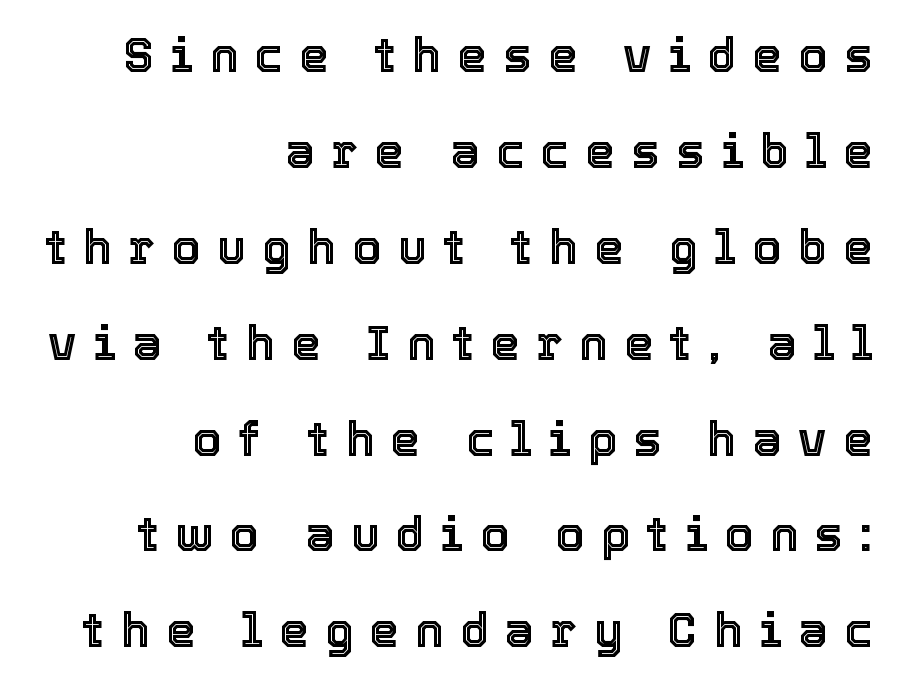
Baseline-to-baseline distance is far greater than the letter height. Lines of text with bare space underneath. A typesetter would call this proportional, since set widths differ per character. The specimen reads as upright at a glance. These lines are set flush right with a ragged left edge. Inter-character spacing is expanded well beyond the font's built-in metrics.
